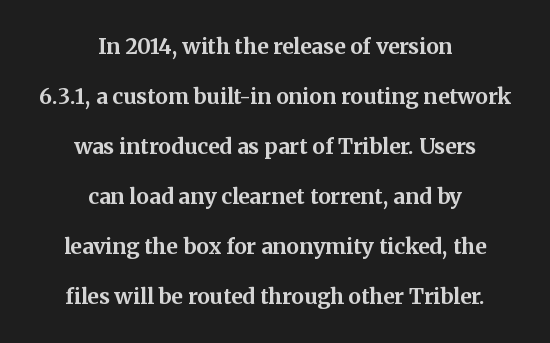
{"italic": "no", "bold": "yes", "underline": "no", "align": "center", "line_spacing": "loose", "line_spacing_ratio": 2.38, "letter_spacing": "normal", "letter_spacing_em": 0.0, "glyph_px": 21}
